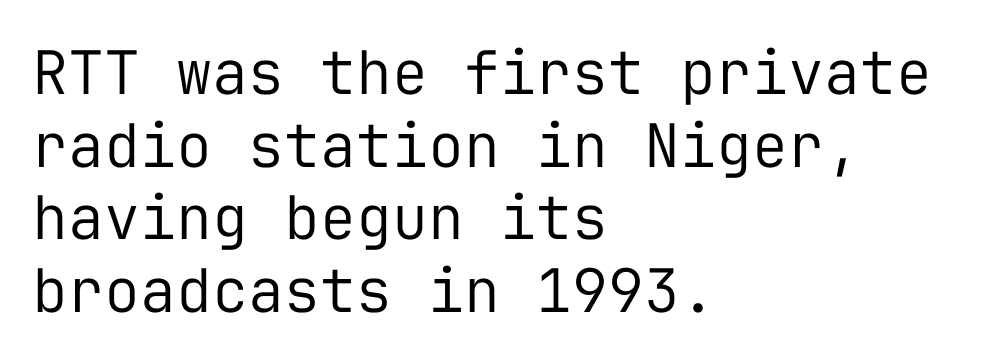
The image shows 60 px regular-weight sans-serif type, upright, monospaced; set left-aligned, line spacing 1.21x, normal letter spacing, not underlined; low stroke contrast and a medium x-height.
